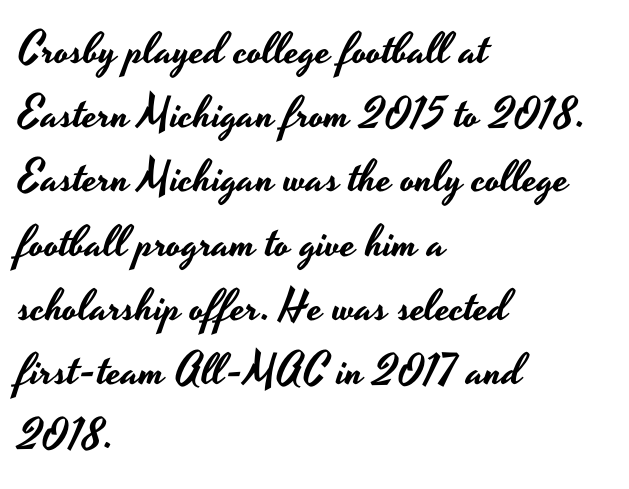
The image shows 44 px wide sans-serif type; set left-aligned, normal line spacing (1.46x), normal letter spacing, not underlined; low stroke contrast and a small x-height.
